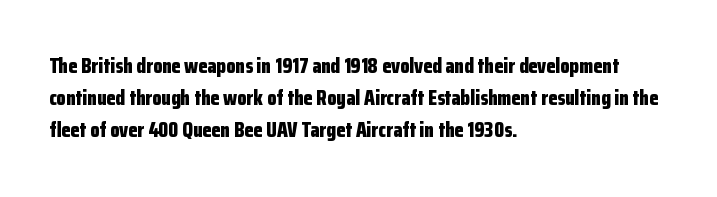
The image shows 21 px bold type, upright; set left-aligned, normal line spacing (1.53x), normal letter spacing, not underlined.
